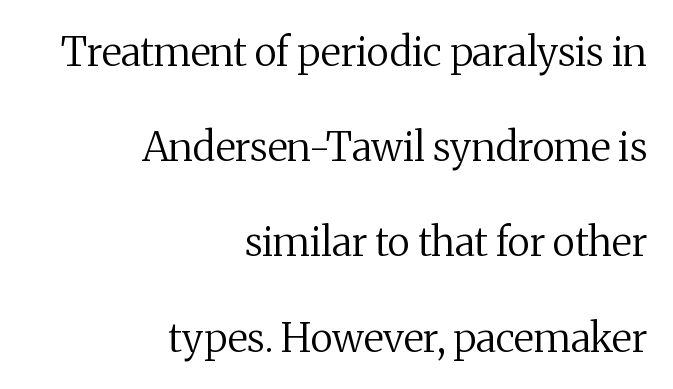
{"serif": "yes", "italic": "no", "bold": "no", "weight": "regular", "width": "normal", "stroke_contrast": "medium", "x_height": "medium", "monospaced": "no", "underline": "no", "align": "right", "line_spacing": "loose", "line_spacing_ratio": 2.38, "letter_spacing": "normal", "letter_spacing_em": 0.0, "glyph_px": 40}
